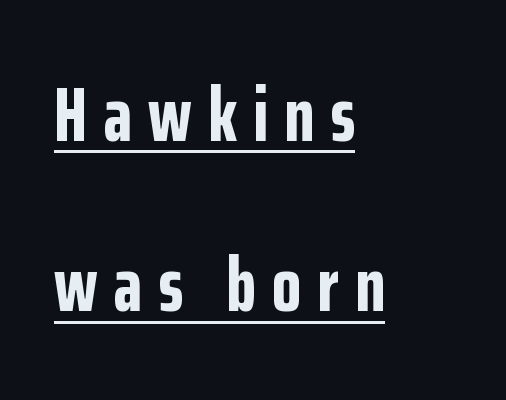
The image shows 76 px bold, condensed sans-serif type, upright; set left-aligned, loose line spacing (2.24x), unusually wide letter spacing (+0.21 em), underlined; low stroke contrast and a medium x-height.
